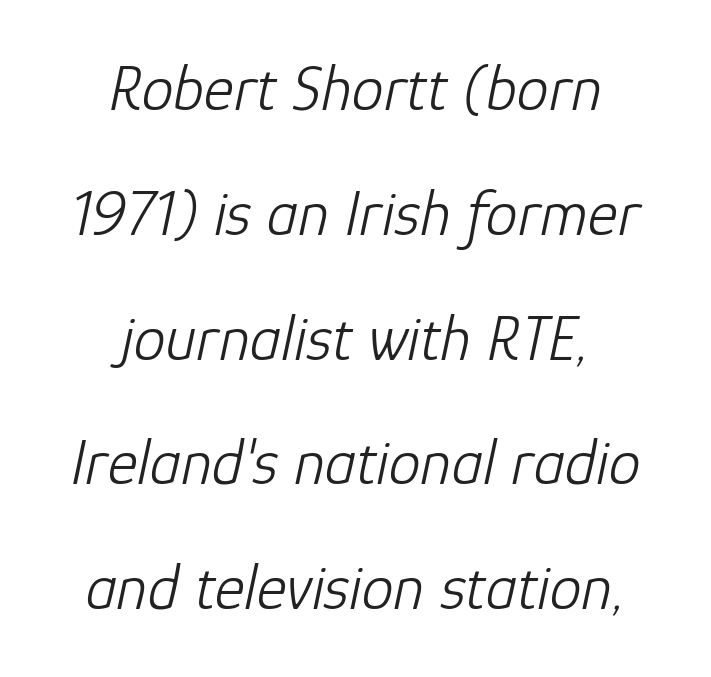
{"italic": "yes", "lean": "right", "slant_degrees": 12, "bold": "no", "weight": "light", "width": "normal", "stroke_contrast": "low", "x_height": "medium", "monospaced": "no", "underline": "no", "align": "center", "line_spacing": "loose", "line_spacing_ratio": 1.95, "letter_spacing": "normal", "letter_spacing_em": 0.0, "glyph_px": 64}
